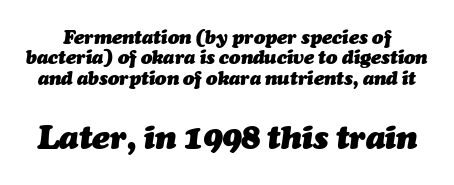
Each glyph is drawn with heavy, bold strokes. This sample has the flowing, uneven cadence of proportional lettering. Closely set lines give the paragraph a compact silhouette. The passage shown has conventional tracking throughout. Look at the glyph heights: the lower group is clearly the bigger setting.
